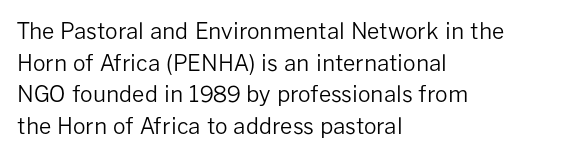
The image shows 22 px text type, upright; set left-aligned, normal line spacing (1.44x), normal letter spacing, not underlined.
